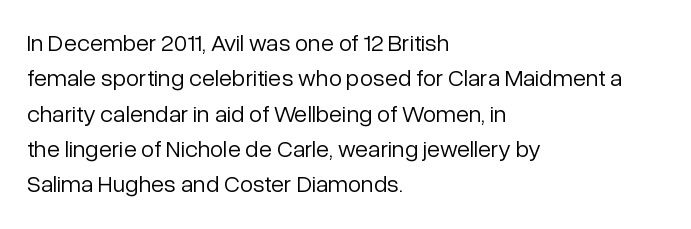
Tracking value appears to be zero — textbook default spacing. Posture: straight, roman, zero tilt. Leftover space on each line is placed entirely after the last word. This is not heavy type; no bold has been used.
